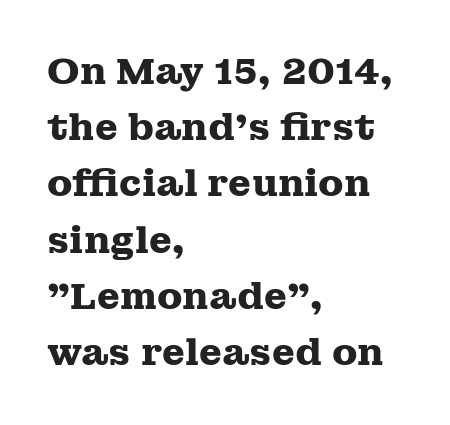
Q: Is the text bold? A: Yes.
Q: Is the text italic (slanted)? A: No, it is upright.
Q: Is the typeface a serif or a sans-serif typeface? A: Serif.
Q: Is the text underlined? A: No.
Q: How is the paragraph aligned? A: Left-aligned.
Q: Is the spacing between letters normal or unusually wide? A: Normal.
Q: Is the spacing between lines tight, normal or loose? A: Normal.
Q: Width (condensed, normal, or wide)? A: Wide.
Q: Stroke contrast? A: Medium.
Q: x-height? A: Medium.
Q: Monospaced? A: No.
